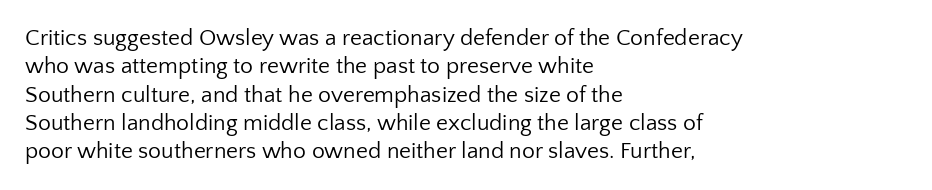
Nobody touched the tracking dial on this one. Visually the block forms a straight wall on the left and a jagged coastline on the right. Posture: upright roman. Beneath every word, the page is bare.
